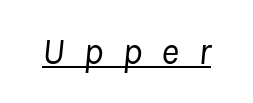
The image shows 38 px regular-weight type, italic (leaning right); set unusually wide letter spacing (+0.49 em), underlined; low stroke contrast and a medium x-height.
